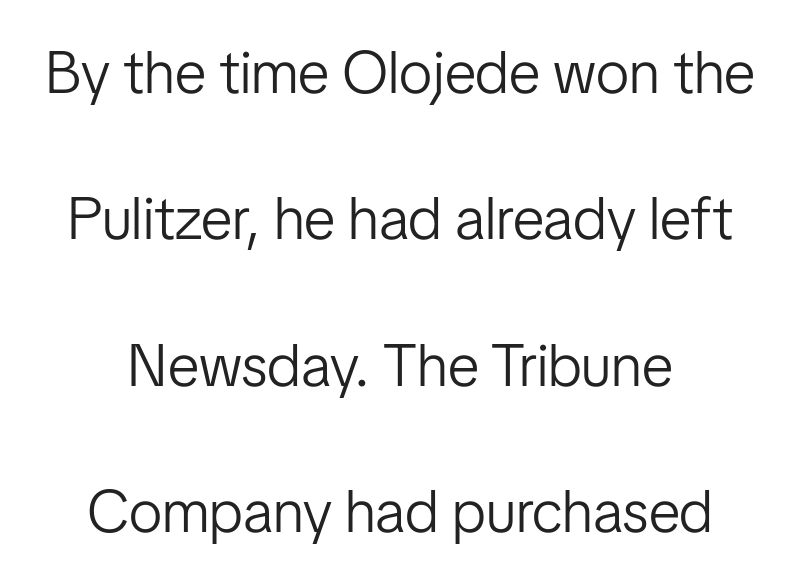
{"serif": "no", "italic": "no", "bold": "no", "weight": "light", "width": "condensed", "stroke_contrast": "low", "x_height": "medium", "monospaced": "no", "underline": "no", "align": "center", "line_spacing": "loose", "line_spacing_ratio": 2.44, "letter_spacing": "normal", "letter_spacing_em": 0.0, "glyph_px": 60}
